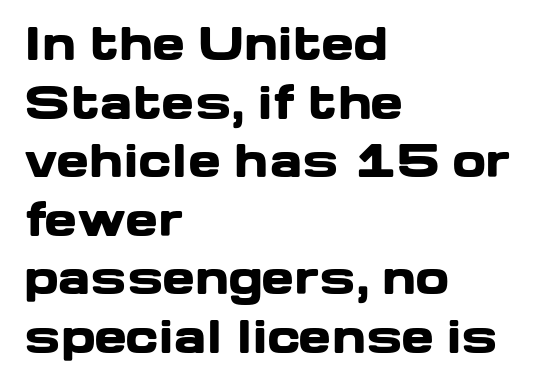
Q: Is the text bold? A: Yes.
Q: Is the text italic (slanted)? A: No, it is upright.
Q: Is the typeface a serif or a sans-serif typeface? A: Sans-serif.
Q: Is the text underlined? A: No.
Q: How is the paragraph aligned? A: Left-aligned.
Q: Is the spacing between letters normal or unusually wide? A: Normal.
Q: Is the spacing between lines tight, normal or loose? A: Normal.
Q: Width (condensed, normal, or wide)? A: Wide.
Q: Stroke contrast? A: Low.
Q: x-height? A: Medium.
Q: Monospaced? A: No.
